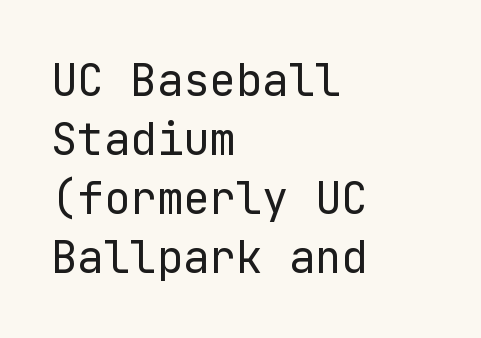
{"serif": "no", "italic": "no", "bold": "no", "weight": "regular", "width": "normal", "stroke_contrast": "low", "x_height": "medium", "underline": "no", "align": "left", "line_spacing": "normal", "line_spacing_ratio": 1.34, "letter_spacing": "normal", "letter_spacing_em": 0.0, "glyph_px": 44}
